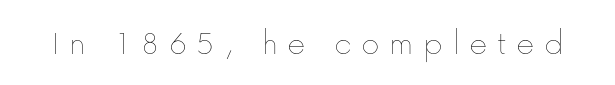
Q: Is the text bold? A: No.
Q: Is the text italic (slanted)? A: No, it is upright.
Q: Is the text underlined? A: No.
Q: Is the spacing between letters normal or unusually wide? A: Unusually wide.
Q: Width (condensed, normal, or wide)? A: Normal.
Q: Stroke contrast? A: Low.
Q: x-height? A: Medium.
Q: Monospaced? A: No.
